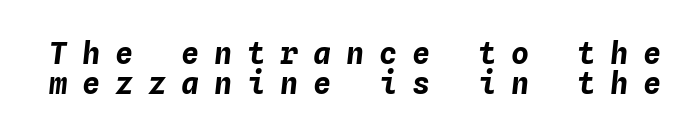
The gap between lines stays unmarked. The lettering tilts uniformly, giving the passage an italic look. Its strokes are broad and dark, the hallmark of bold type. What stands out about the letter spacing? Its width — letters are far apart.
